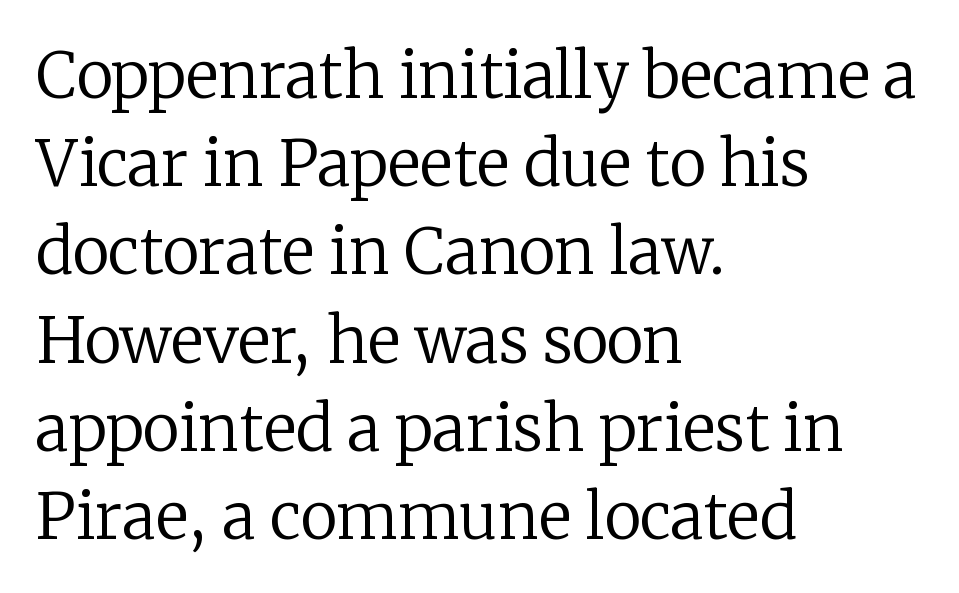
Horizontally, the lines are justified to the leading edge only. Every character sits straight up, as roman type does. The words here are not underlined. Nothing unusual about the tracking: characters are spaced as the font intends. Each letter keeps its own natural width here, so spacing adapts to shape. Honestly, the row spacing looks completely unremarkable.
